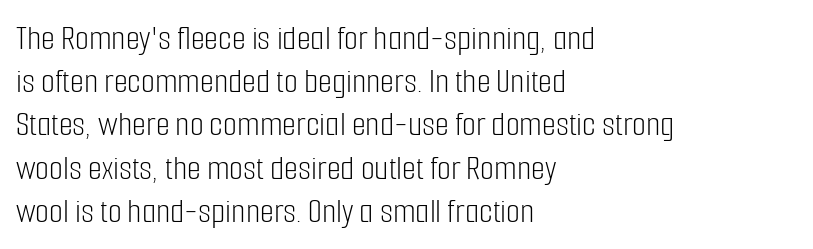
Short and long lines alike share a common starting point at left. Students, note that the glyphs here touch the page at normal intervals. Grotesque or geometric, the face here clearly has no serifs. Weight class: somewhere from thin through regular.
